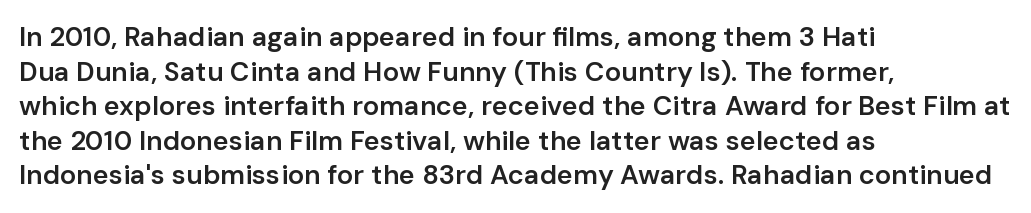
The image shows 27 px text type, upright; set left-aligned, normal line spacing (1.28x), normal letter spacing, not underlined.
